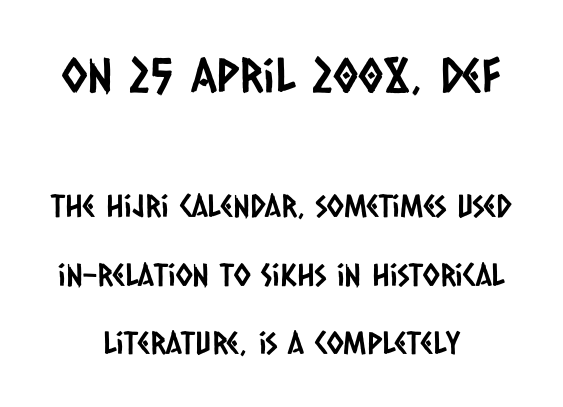
The image shows 47 px condensed sans-serif type; set centered, loose line spacing (2.21x), normal letter spacing, not underlined; the first (top) block is 1.52x larger; low stroke contrast and a large x-height.
